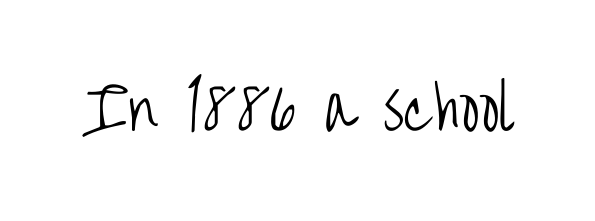
Q: Is the text bold? A: No.
Q: Is the text italic (slanted)? A: No, it is upright.
Q: Is the typeface a serif or a sans-serif typeface? A: Sans-serif.
Q: Is the text underlined? A: No.
Q: Is the spacing between letters normal or unusually wide? A: Normal.
Q: Width (condensed, normal, or wide)? A: Condensed.
Q: Stroke contrast? A: Low.
Q: x-height? A: Large.
Q: Monospaced? A: No.
